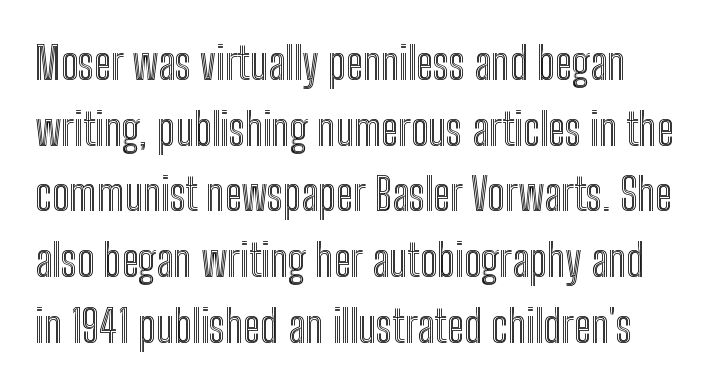
{"italic": "no", "width": "condensed", "x_height": "medium", "monospaced": "no", "underline": "no", "line_spacing": "normal", "line_spacing_ratio": 1.46, "letter_spacing": "normal", "letter_spacing_em": 0.0, "glyph_px": 45}
